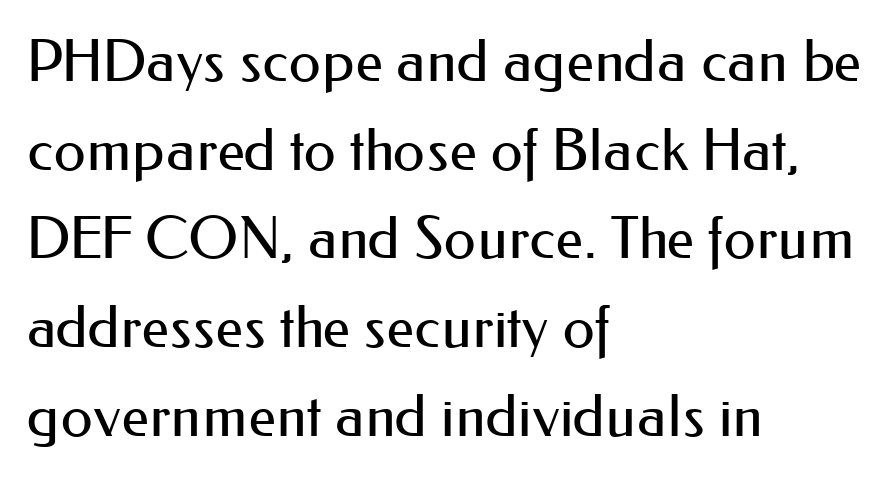
Q: Is the text bold? A: No.
Q: Is the text italic (slanted)? A: No, it is upright.
Q: Is the typeface a serif or a sans-serif typeface? A: Sans-serif.
Q: Is the text underlined? A: No.
Q: How is the paragraph aligned? A: Left-aligned.
Q: Is the spacing between letters normal or unusually wide? A: Normal.
Q: Is the spacing between lines tight, normal or loose? A: Normal.
Q: Width (condensed, normal, or wide)? A: Normal.
Q: Stroke contrast? A: Medium.
Q: x-height? A: Small.
Q: Monospaced? A: No.
